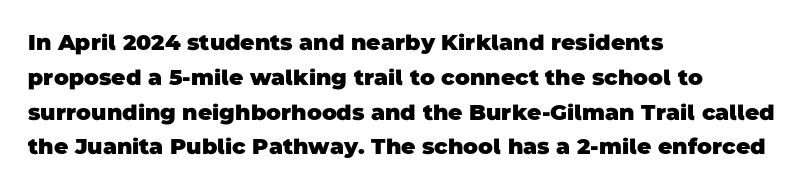
This rendering features lettering with no underline. The passage shown is emphatically bold. Compared with typical body copy, the letter spacing here is the same. Is the block centered? No — it sits flush against the left margin. This block has exactly the height ordinary leading produces.
